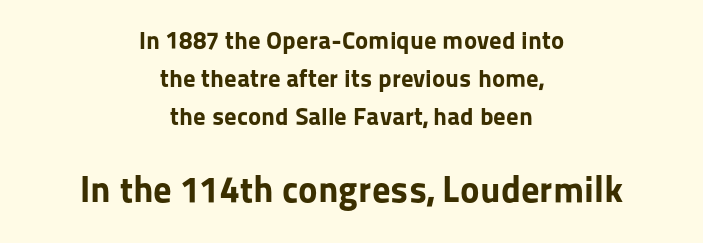
Q: Is the text bold? A: Yes.
Q: Is the text italic (slanted)? A: No, it is upright.
Q: Is the typeface a serif or a sans-serif typeface? A: Sans-serif.
Q: Is the text underlined? A: No.
Q: How is the paragraph aligned? A: Centered.
Q: Is the spacing between letters normal or unusually wide? A: Normal.
Q: Is the spacing between lines tight, normal or loose? A: Normal.
Q: Which block of text is set in a larger size, the first (top) or the second (bottom)? A: The second (bottom) one.
Q: Width (condensed, normal, or wide)? A: Normal.
Q: Stroke contrast? A: Low.
Q: x-height? A: Medium.
Q: Monospaced? A: No.
